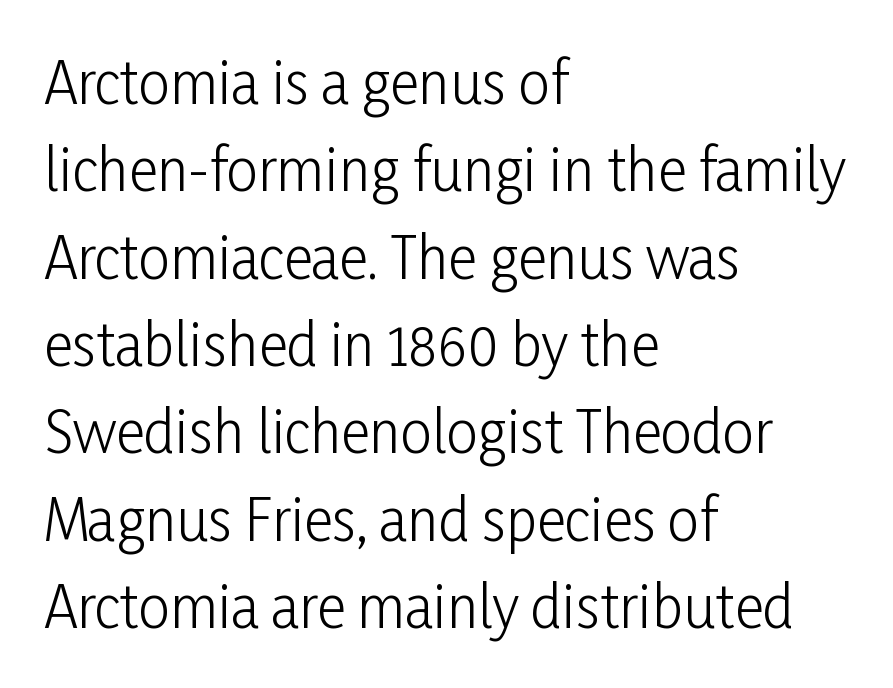
The image shows 56 px light, condensed sans-serif type, upright; set left-aligned, normal line spacing (1.56x), normal letter spacing, not underlined; low stroke contrast and a medium x-height.
